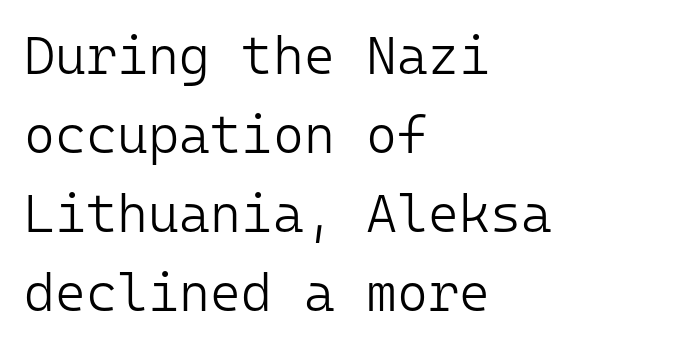
{"serif": "no", "italic": "no", "bold": "no", "weight": "light", "width": "normal", "stroke_contrast": "low", "x_height": "medium", "monospaced": "yes", "underline": "no", "align": "left", "line_spacing": "normal", "line_spacing_ratio": 1.49, "letter_spacing": "normal", "letter_spacing_em": 0.0, "glyph_px": 53}
